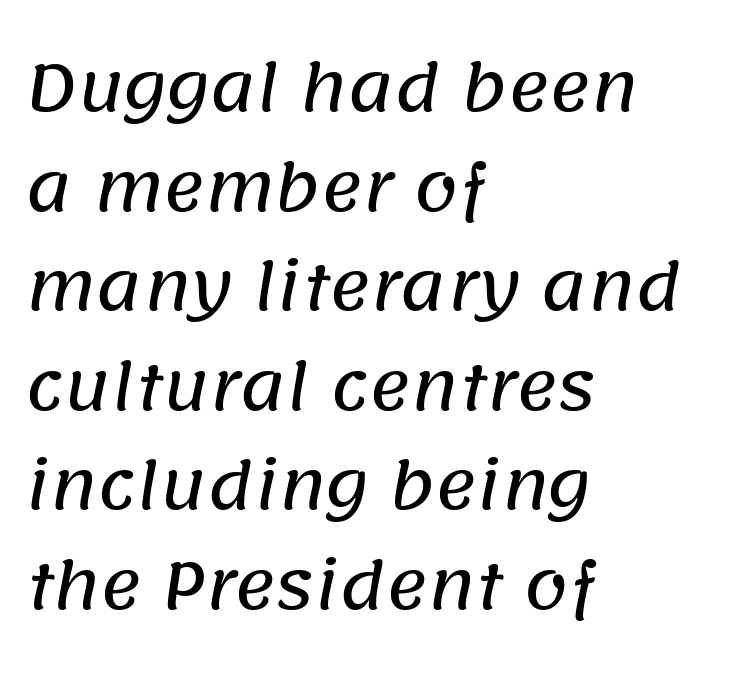
The image shows 63 px sans-serif type; set left-aligned, normal line spacing (1.58x), normal letter spacing, not underlined; low stroke contrast and a large x-height.
